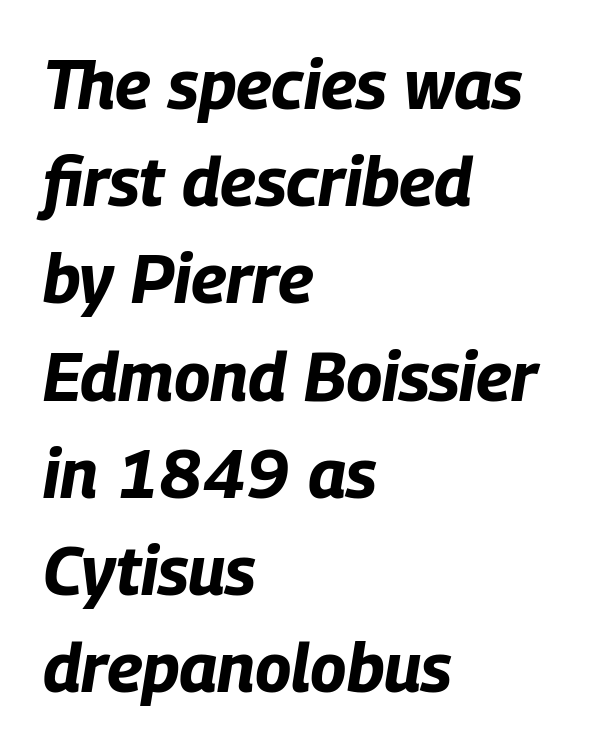
Notice how thick the strokes are: this is what a full bold looks like. This block has exactly the height ordinary leading produces. In terms of letterspacing, this is plain default setting. The letters advance in unequal steps, a hallmark of proportional type. The gap between lines stays unmarked.
